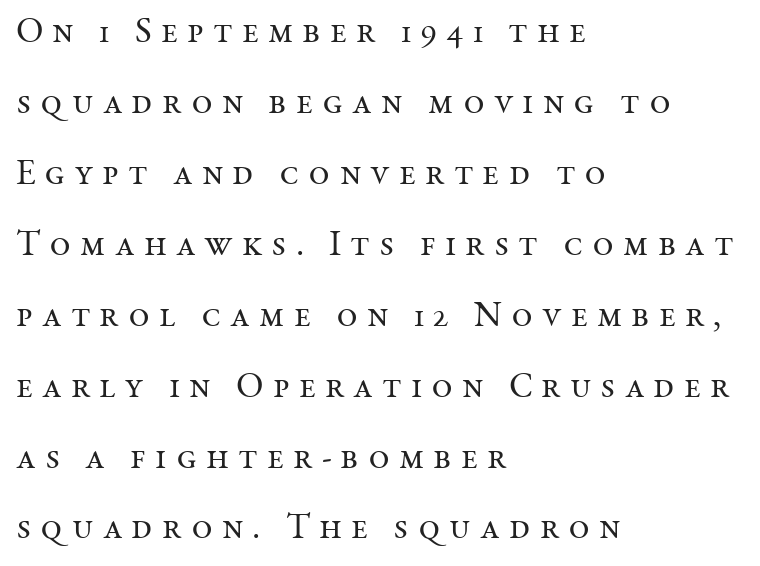
Q: Is the text bold? A: No.
Q: Is the text italic (slanted)? A: No, it is upright.
Q: Is the typeface a serif or a sans-serif typeface? A: Serif.
Q: Is the text underlined? A: No.
Q: How is the paragraph aligned? A: Left-aligned.
Q: Is the spacing between letters normal or unusually wide? A: Unusually wide.
Q: Is the spacing between lines tight, normal or loose? A: Loose.
Q: Width (condensed, normal, or wide)? A: Normal.
Q: Stroke contrast? A: Medium.
Q: x-height? A: Medium.
Q: Monospaced? A: No.
